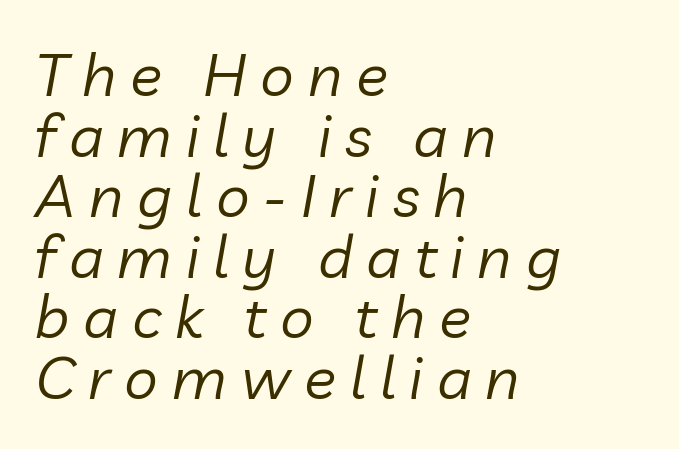
Q: Is the text bold? A: No.
Q: Is the text italic (slanted)? A: Yes, it leans right by about 10 degrees.
Q: Is the text underlined? A: No.
Q: How is the paragraph aligned? A: Left-aligned.
Q: Is the spacing between letters normal or unusually wide? A: Unusually wide.
Q: Is the spacing between lines tight, normal or loose? A: Tight.
Q: Width (condensed, normal, or wide)? A: Normal.
Q: Stroke contrast? A: Low.
Q: x-height? A: Medium.
Q: Monospaced? A: No.
